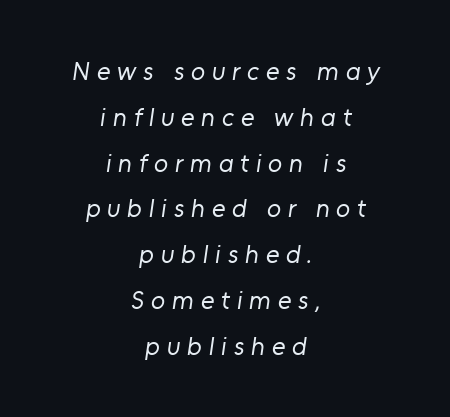
{"bold": "no", "underline": "no", "align": "center", "line_spacing_ratio": 1.76, "letter_spacing": "wide", "letter_spacing_em": 0.26, "glyph_px": 26}
